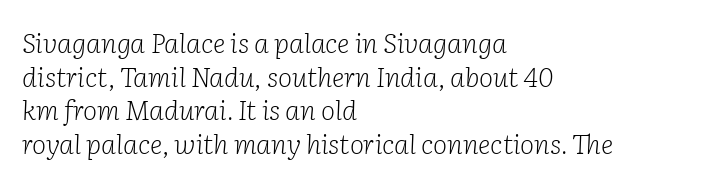
The image shows 27 px text type, italic (leaning right); set left-aligned, normal line spacing (1.25x), normal letter spacing, not underlined.
